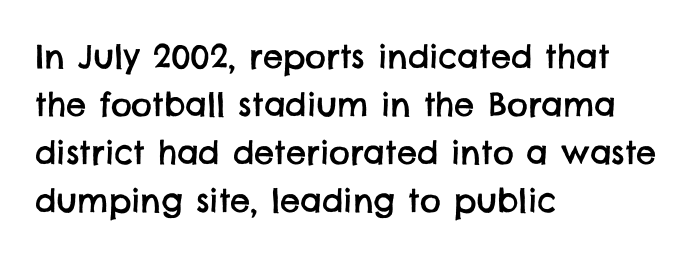
Q: Is the typeface a serif or a sans-serif typeface? A: Sans-serif.
Q: Is the text underlined? A: No.
Q: How is the paragraph aligned? A: Left-aligned.
Q: Is the spacing between letters normal or unusually wide? A: Normal.
Q: Is the spacing between lines tight, normal or loose? A: Normal.
Q: Width (condensed, normal, or wide)? A: Normal.
Q: Stroke contrast? A: Low.
Q: x-height? A: Large.
Q: Monospaced? A: No.
